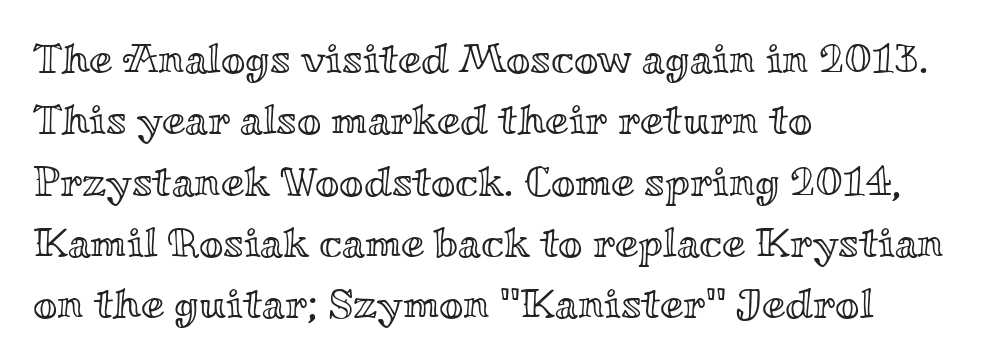
The image shows 42 px wide type, upright; set left-aligned, normal line spacing (1.46x), normal letter spacing, not underlined; a small x-height.
